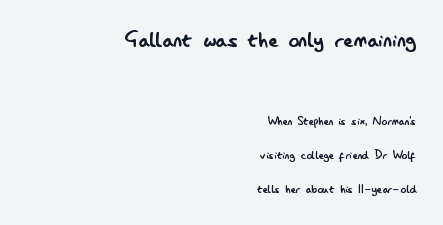
{"italic": "no", "bold": "no", "underline": "no", "align": "right", "line_spacing": "loose", "line_spacing_ratio": 2.43, "letter_spacing": "normal", "letter_spacing_em": 0.0, "larger_block": "first", "size_ratio": 1.93, "glyph_px": 27}
